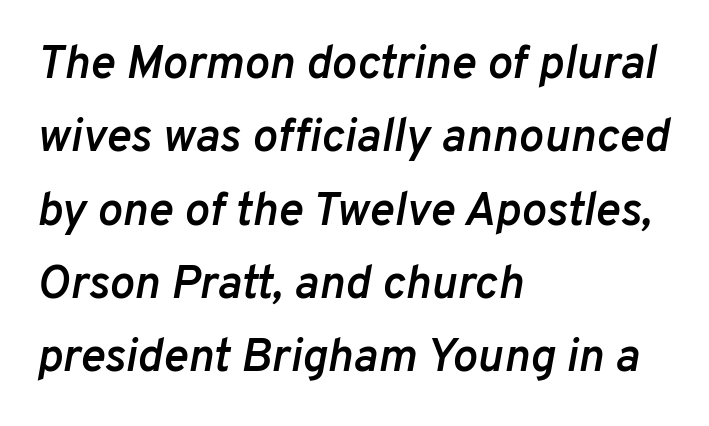
Q: Is the text bold? A: Semi-bold.
Q: Is the text italic (slanted)? A: Yes, it leans right by about 10 degrees.
Q: Is the text underlined? A: No.
Q: How is the paragraph aligned? A: Left-aligned.
Q: Is the spacing between letters normal or unusually wide? A: Normal.
Q: Is the spacing between lines tight, normal or loose? A: Normal.
Q: Width (condensed, normal, or wide)? A: Normal.
Q: Stroke contrast? A: Low.
Q: x-height? A: Medium.
Q: Monospaced? A: No.
